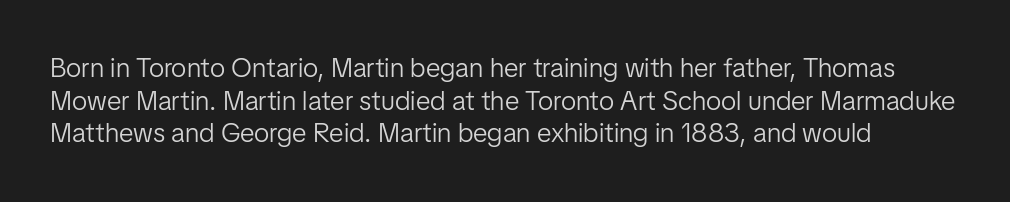
The image shows 27 px text type, upright; set line spacing 1.21x, normal letter spacing, not underlined.
